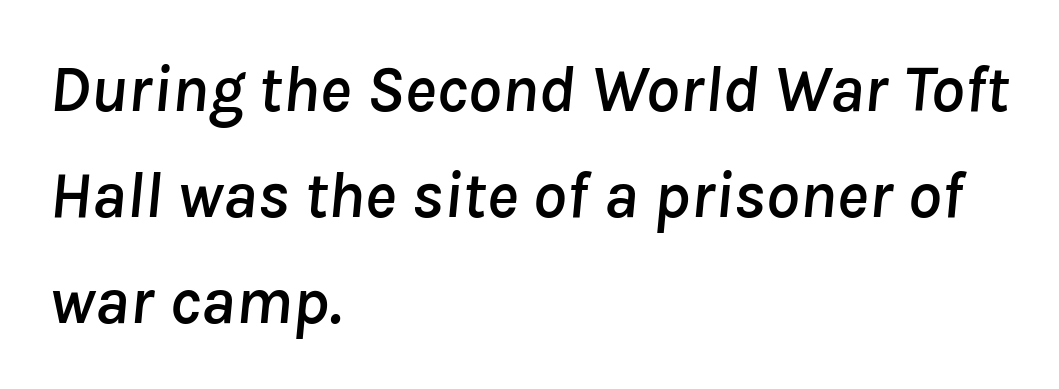
Q: Is the text italic (slanted)? A: Yes, it leans right by about 8 degrees.
Q: Is the text underlined? A: No.
Q: How is the paragraph aligned? A: Left-aligned.
Q: Is the spacing between letters normal or unusually wide? A: Normal.
Q: Is the spacing between lines tight, normal or loose? A: Normal.
Q: Width (condensed, normal, or wide)? A: Normal.
Q: Stroke contrast? A: Low.
Q: x-height? A: Medium.
Q: Monospaced? A: No.
